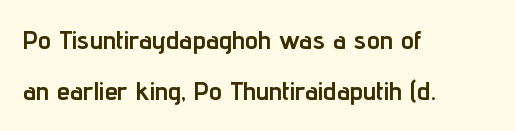
The letterforms sit shoulder to shoulder at normal distance. How heavy is the stroke? Heavy — this is a bold. The text block is weighted toward the left margin, trailing off unevenly rightward. Designer's note — italics off, roman on. Unmarked baselines from the first word to the last.
